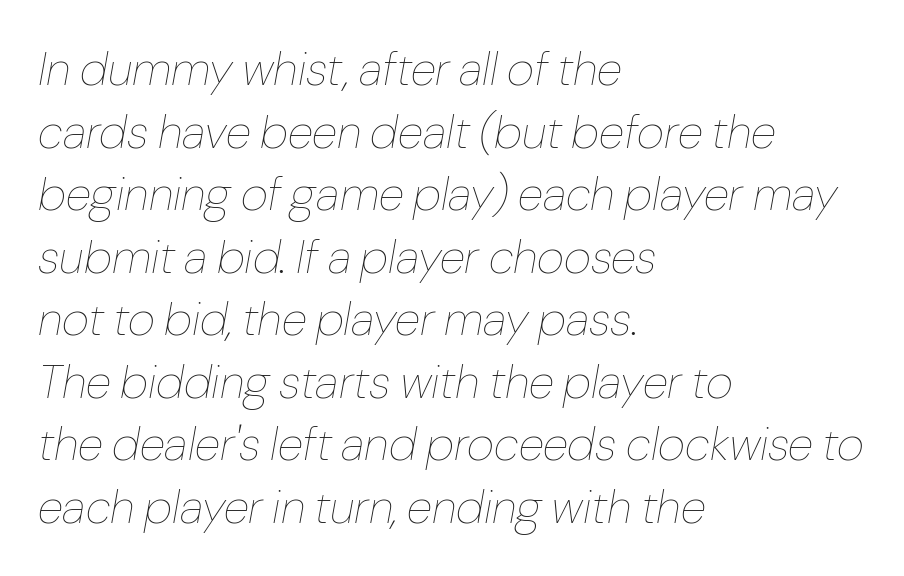
{"italic": "yes", "lean": "right", "slant_degrees": 10, "bold": "no", "weight": "thin", "width": "normal", "stroke_contrast": "low", "x_height": "medium", "monospaced": "no", "underline": "no", "align": "left", "line_spacing": "normal", "line_spacing_ratio": 1.33, "letter_spacing": "normal", "letter_spacing_em": 0.0, "glyph_px": 47}
